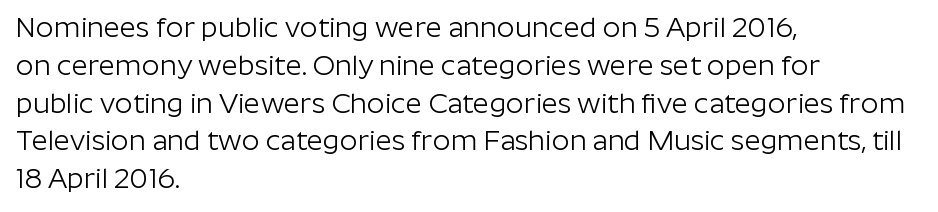
The image shows 28 px light sans-serif type, upright; set left-aligned, normal line spacing (1.35x), normal letter spacing, not underlined; low stroke contrast and a medium x-height.
